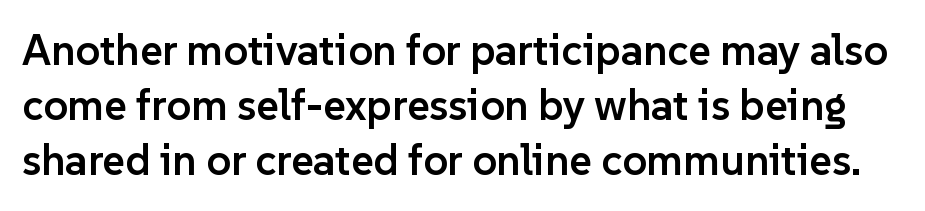
The specimen omits any rule beneath the text block's lines. As a designer I'd log this as weight 600, semibold. The typography opts for an upright posture over an oblique one. The glyphs in this specimen are sans serif.
